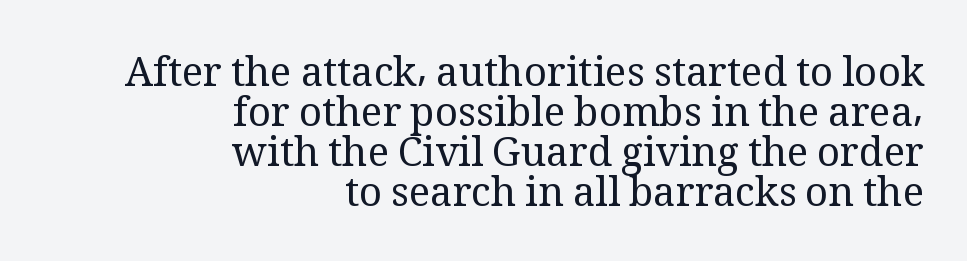
Q: Is the text bold? A: No.
Q: Is the text italic (slanted)? A: No, it is upright.
Q: Is the typeface a serif or a sans-serif typeface? A: Serif.
Q: Is the text underlined? A: No.
Q: How is the paragraph aligned? A: Right-aligned.
Q: Is the spacing between letters normal or unusually wide? A: Normal.
Q: Is the spacing between lines tight, normal or loose? A: Tight.
Q: Width (condensed, normal, or wide)? A: Normal.
Q: Stroke contrast? A: Medium.
Q: x-height? A: Medium.
Q: Monospaced? A: No.
